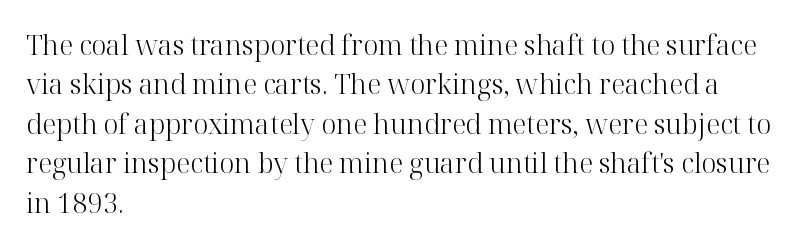
{"italic": "no", "bold": "no", "underline": "no", "align": "left", "line_spacing": "normal", "line_spacing_ratio": 1.46, "letter_spacing": "normal", "letter_spacing_em": 0.0, "glyph_px": 27}
